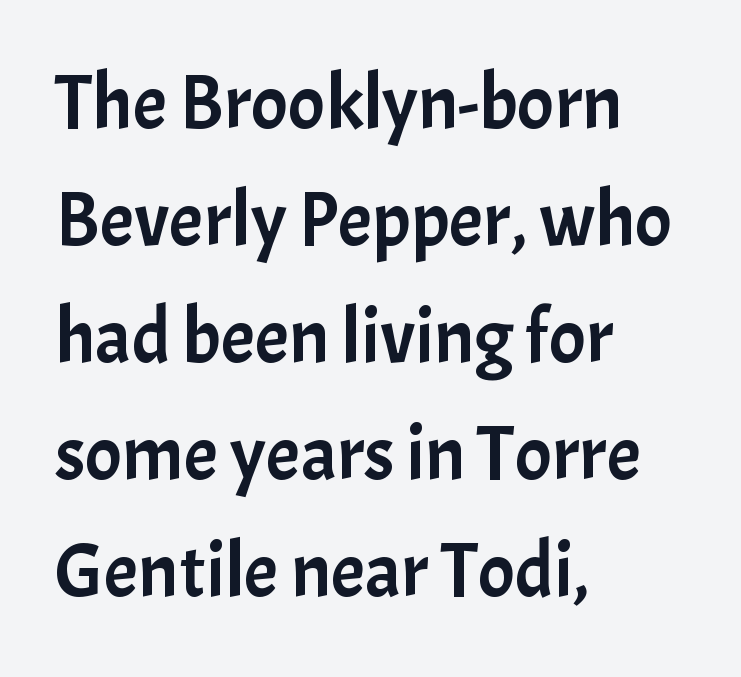
The image shows 77 px sans-serif type, upright; set left-aligned, normal line spacing (1.52x), normal letter spacing, not underlined; low stroke contrast and a medium x-height.
